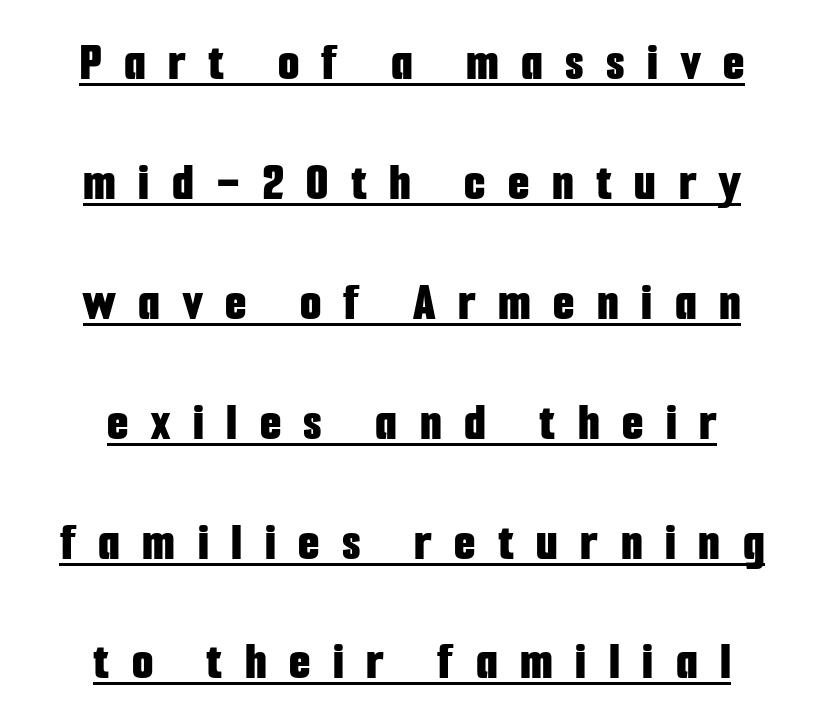
{"serif": "no", "italic": "no", "bold": "yes", "weight": "bold", "width": "condensed", "stroke_contrast": "low", "x_height": "medium", "monospaced": "no", "underline": "yes", "align": "center", "line_spacing": "loose", "line_spacing_ratio": 2.18, "letter_spacing": "wide", "letter_spacing_em": 0.41, "glyph_px": 55}
